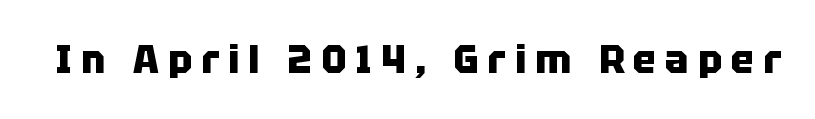
The baseline area is clear. To sum up the face: it is a sans, with no serifs. Between one letter and the next there's a generous, obvious gap. The letters stand straight up with perfectly vertical stems. In terms of weight, the rendering is a true, heavy bold.
